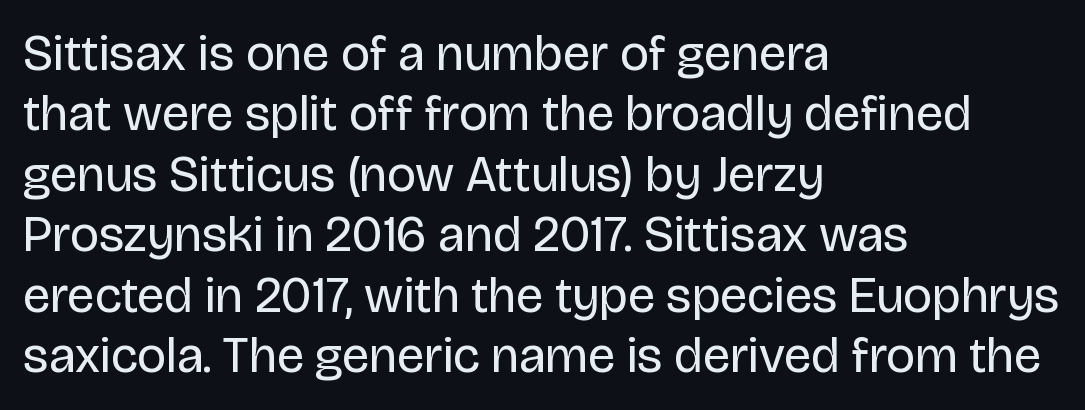
{"serif": "no", "italic": "no", "bold": "no", "weight": "regular", "width": "normal", "stroke_contrast": "low", "x_height": "large", "monospaced": "no", "underline": "no", "align": "left", "line_spacing_ratio": 1.21, "letter_spacing": "normal", "letter_spacing_em": 0.0, "glyph_px": 50}
